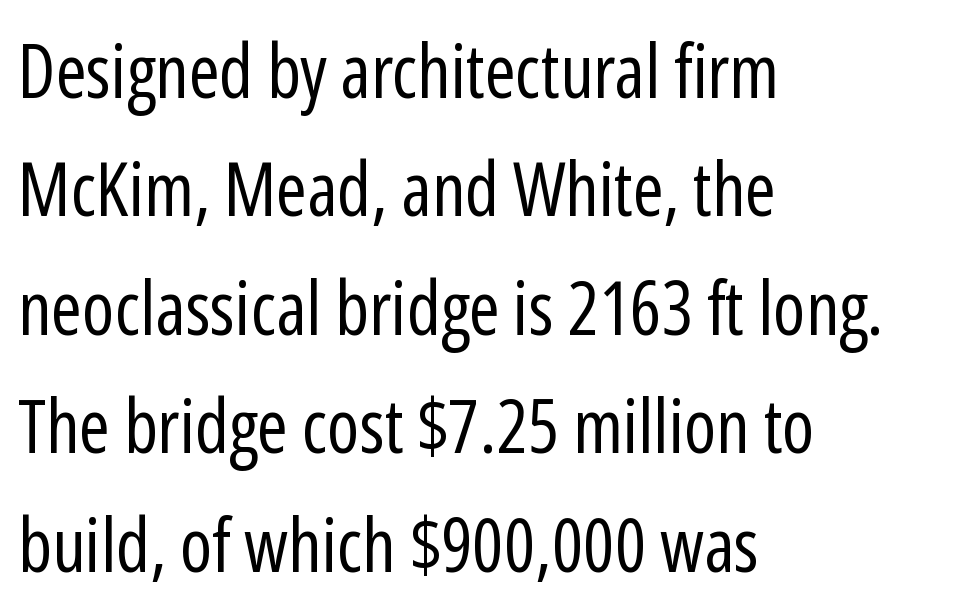
Character widths vary here, with narrow letters taking less room than wide ones. Classification — sans serif. Heft: none added — not bold. The space directly below the letters is spotless.
